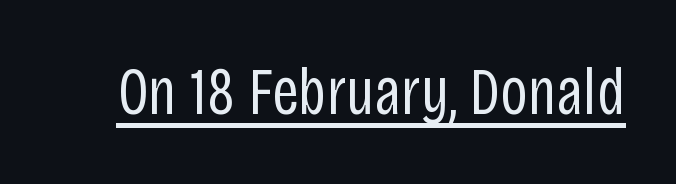
The image shows 67 px regular-weight, condensed sans-serif type, upright; set normal letter spacing, underlined; low stroke contrast and a large x-height.
